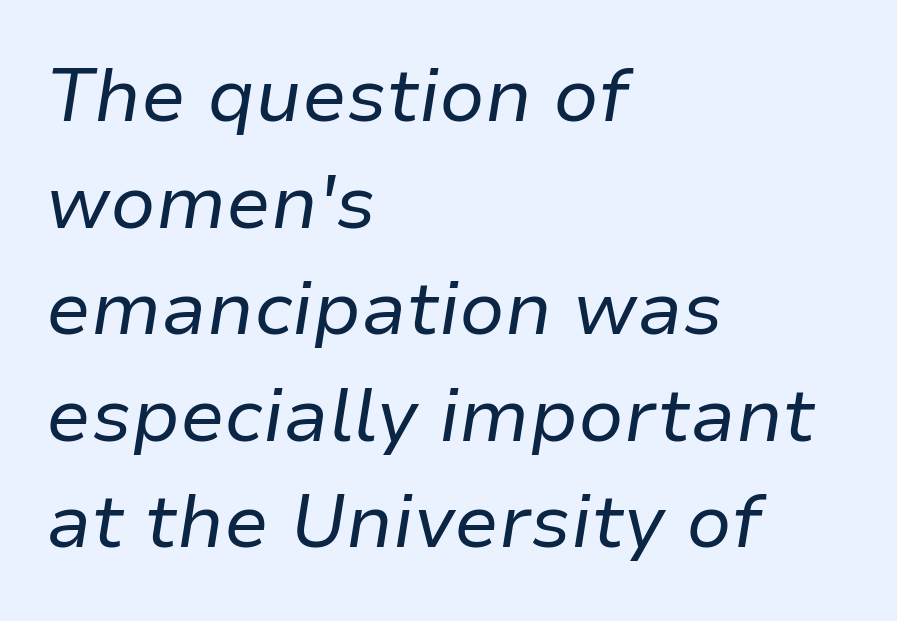
Q: Is the text bold? A: No.
Q: Is the text italic (slanted)? A: Yes, it leans right by about 9 degrees.
Q: Is the text underlined? A: No.
Q: How is the paragraph aligned? A: Left-aligned.
Q: Is the spacing between letters normal or unusually wide? A: Normal.
Q: Is the spacing between lines tight, normal or loose? A: Normal.
Q: Width (condensed, normal, or wide)? A: Normal.
Q: Stroke contrast? A: Low.
Q: x-height? A: Medium.
Q: Monospaced? A: No.
